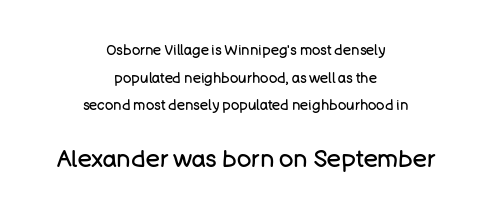
{"italic": "no", "bold": "no", "underline": "no", "align": "center", "line_spacing": "loose", "line_spacing_ratio": 1.98, "letter_spacing": "normal", "letter_spacing_em": 0.0, "larger_block": "second", "size_ratio": 1.71, "glyph_px": 24}
